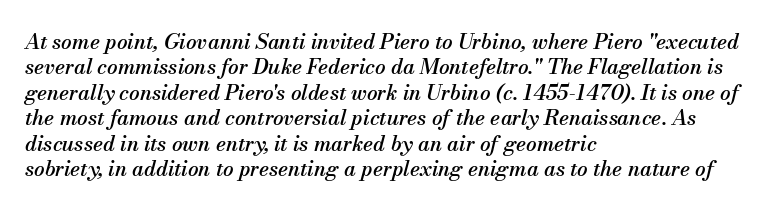
{"italic": "yes", "lean": "right", "slant_degrees": 13, "underline": "no", "align": "left", "line_spacing_ratio": 1.21, "letter_spacing": "normal", "letter_spacing_em": 0.0, "glyph_px": 21}
